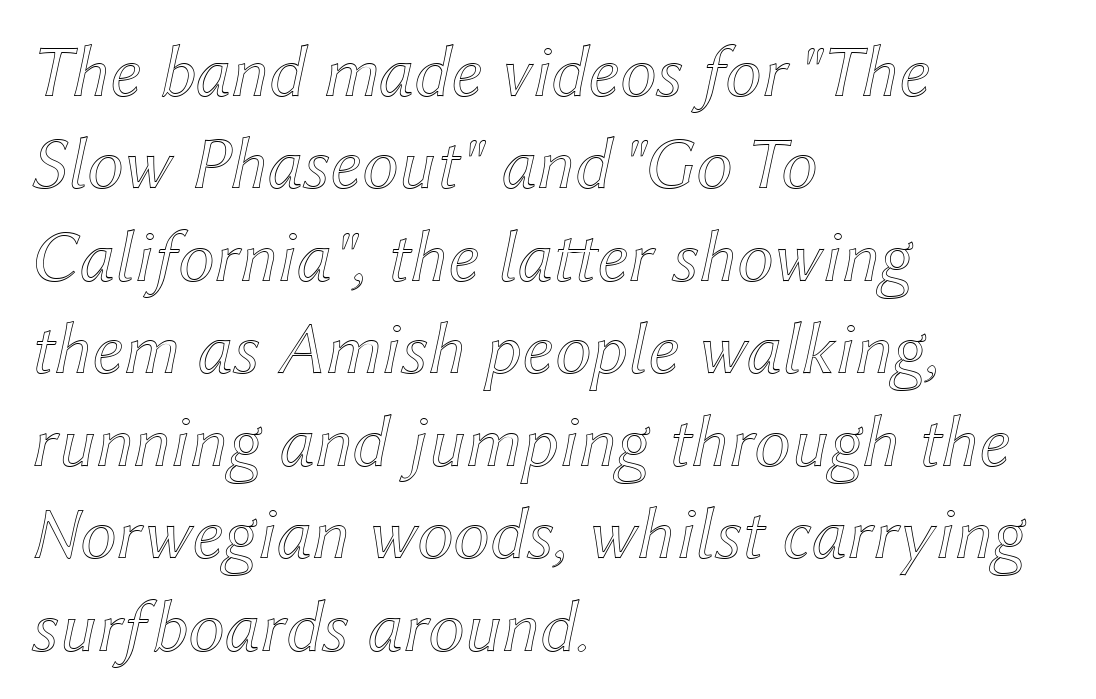
Q: Is the text italic (slanted)? A: Yes, it leans right by about 12 degrees.
Q: Is the text underlined? A: No.
Q: How is the paragraph aligned? A: Left-aligned.
Q: Is the spacing between letters normal or unusually wide? A: Normal.
Q: Is the spacing between lines tight, normal or loose? A: Normal.
Q: Width (condensed, normal, or wide)? A: Normal.
Q: x-height? A: Medium.
Q: Monospaced? A: No.
